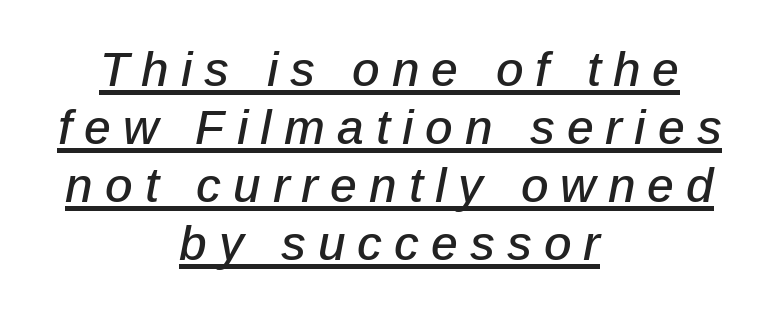
Quick note: italic. The string is rendered with underlining switched on. Casual observation: everything's sitting right in the middle. Here the designer chose a conventional face with non-uniform glyph widths.
